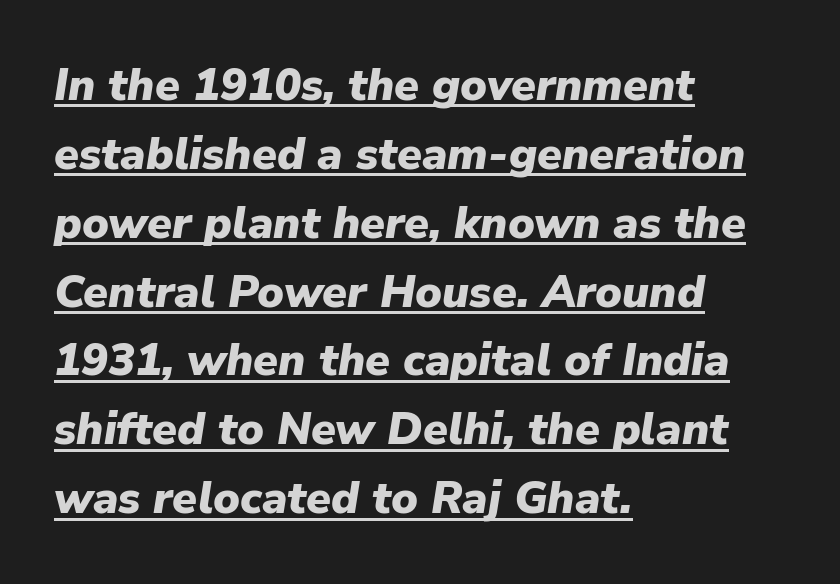
Characters are canted at an angle relative to the baseline's perpendicular. A typesetter would call this proportional, since set widths differ per character. The rendered words wear a rule along their underside. Plenty of ink on the page — the face is bold.
